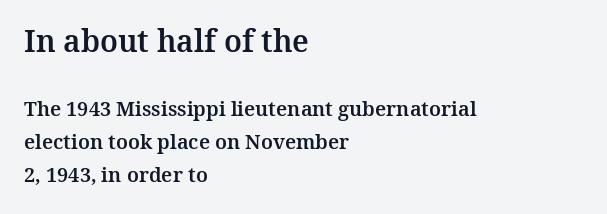
The image shows 30 px serif type, upright; set left-aligned, normal line spacing (1.64x), normal letter spacing, not underlined; the first (top) block is 1.5x larger; medium stroke contrast and a medium x-height.
